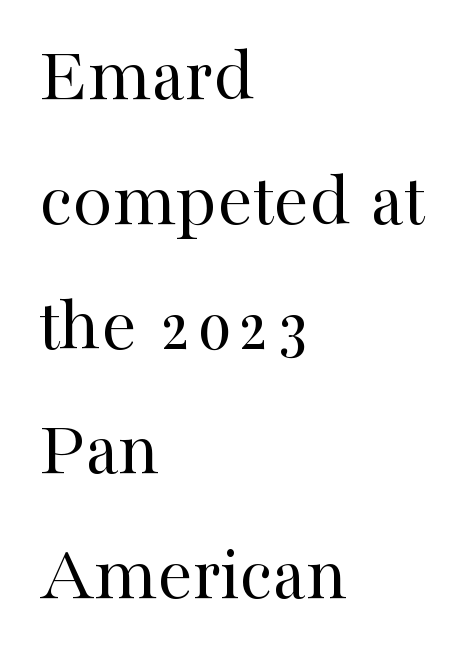
Q: Is the text bold? A: No.
Q: Is the text italic (slanted)? A: No, it is upright.
Q: Is the typeface a serif or a sans-serif typeface? A: Serif.
Q: Is the text underlined? A: No.
Q: How is the paragraph aligned? A: Left-aligned.
Q: Is the spacing between letters normal or unusually wide? A: Normal.
Q: Is the spacing between lines tight, normal or loose? A: Normal.
Q: Width (condensed, normal, or wide)? A: Normal.
Q: Stroke contrast? A: High.
Q: x-height? A: Medium.
Q: Monospaced? A: No.
